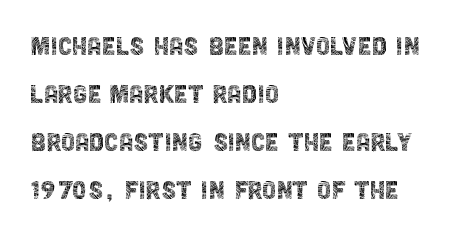
Q: Is the text bold? A: No.
Q: Is the text italic (slanted)? A: No, it is upright.
Q: Is the typeface a serif or a sans-serif typeface? A: Sans-serif.
Q: Is the text underlined? A: No.
Q: How is the paragraph aligned? A: Left-aligned.
Q: Is the spacing between letters normal or unusually wide? A: Normal.
Q: Is the spacing between lines tight, normal or loose? A: Normal.
Q: Width (condensed, normal, or wide)? A: Condensed.
Q: x-height? A: Large.
Q: Monospaced? A: No.
